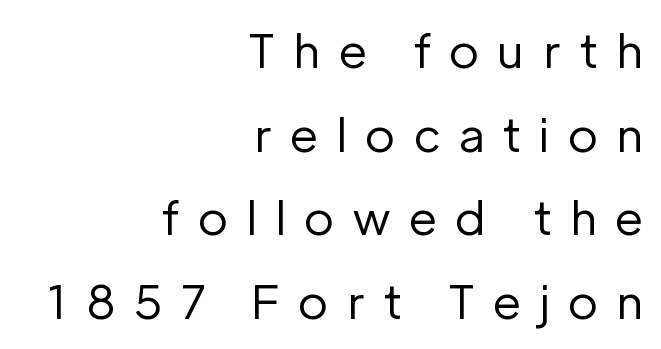
Q: Is the text bold? A: No.
Q: Is the text italic (slanted)? A: No, it is upright.
Q: Is the typeface a serif or a sans-serif typeface? A: Sans-serif.
Q: Is the text underlined? A: No.
Q: How is the paragraph aligned? A: Right-aligned.
Q: Is the spacing between letters normal or unusually wide? A: Unusually wide.
Q: Width (condensed, normal, or wide)? A: Normal.
Q: Stroke contrast? A: Low.
Q: x-height? A: Medium.
Q: Monospaced? A: No.
